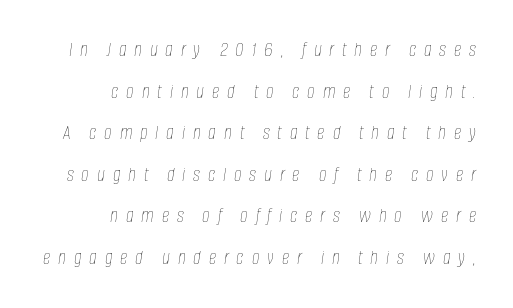
Q: Is the text bold? A: No.
Q: Is the text italic (slanted)? A: Yes, it leans right by about 8 degrees.
Q: Is the text underlined? A: No.
Q: How is the paragraph aligned? A: Right-aligned.
Q: Is the spacing between letters normal or unusually wide? A: Unusually wide.
Q: Is the spacing between lines tight, normal or loose? A: Loose.
